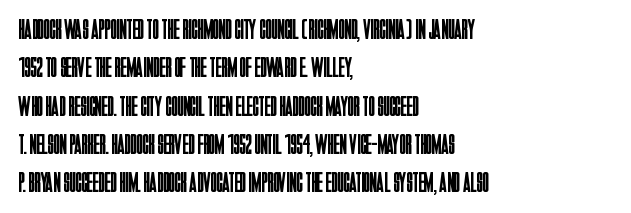
Q: Is the text bold? A: No.
Q: Is the text italic (slanted)? A: No, it is upright.
Q: Is the typeface a serif or a sans-serif typeface? A: Sans-serif.
Q: Is the text underlined? A: No.
Q: How is the paragraph aligned? A: Left-aligned.
Q: Is the spacing between letters normal or unusually wide? A: Normal.
Q: Is the spacing between lines tight, normal or loose? A: Normal.
Q: Width (condensed, normal, or wide)? A: Condensed.
Q: Stroke contrast? A: Low.
Q: x-height? A: Large.
Q: Monospaced? A: No.
